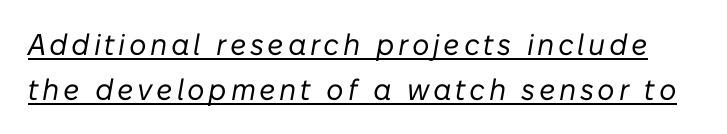
Compared with typical paragraphs, the rows here are spaced about the same. Weight: in the light-to-regular range. This rendering features underlined lettering. Every character sits at an angle, as italics do. Varying glyph widths throughout — classic text-font behaviour.
